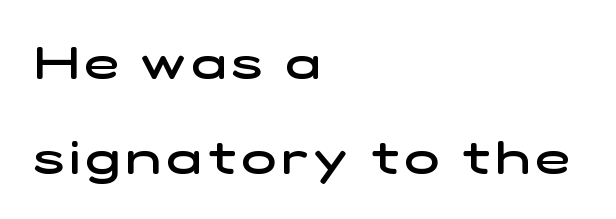
Q: Is the text bold? A: Semi-bold.
Q: Is the typeface a serif or a sans-serif typeface? A: Sans-serif.
Q: Is the text underlined? A: No.
Q: How is the paragraph aligned? A: Left-aligned.
Q: Is the spacing between lines tight, normal or loose? A: Loose.
Q: Width (condensed, normal, or wide)? A: Wide.
Q: Stroke contrast? A: Low.
Q: x-height? A: Medium.
Q: Monospaced? A: No.
